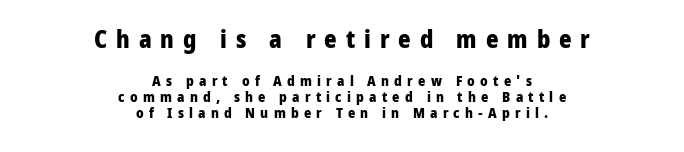
{"italic": "no", "bold": "yes", "underline": "no", "align": "center", "line_spacing": "tight", "line_spacing_ratio": 1.13, "letter_spacing": "wide", "letter_spacing_em": 0.37, "larger_block": "first", "size_ratio": 1.71, "glyph_px": 24}
